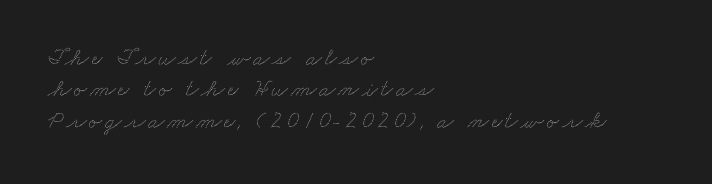
Q: Is the text underlined? A: No.
Q: How is the paragraph aligned? A: Left-aligned.
Q: Is the spacing between lines tight, normal or loose? A: Normal.
